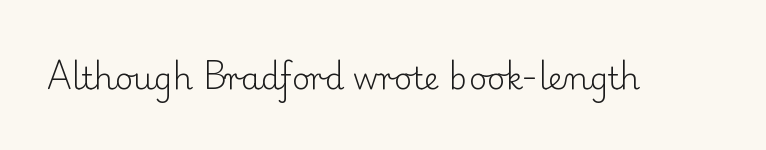
The image shows 31 px light type, upright; set normal letter spacing, not underlined; low stroke contrast and a small x-height.
